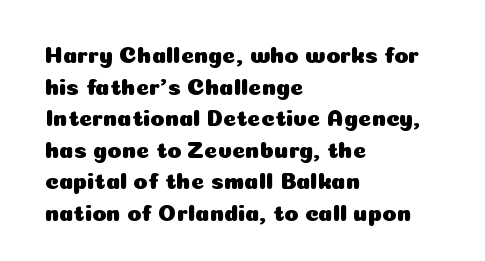
The letterforms sit shoulder to shoulder at normal distance. The paragraph has a hard left edge and a soft right edge. A clean baseline with only descenders dipping below it. No italicization has been applied; the sample stays upright.
